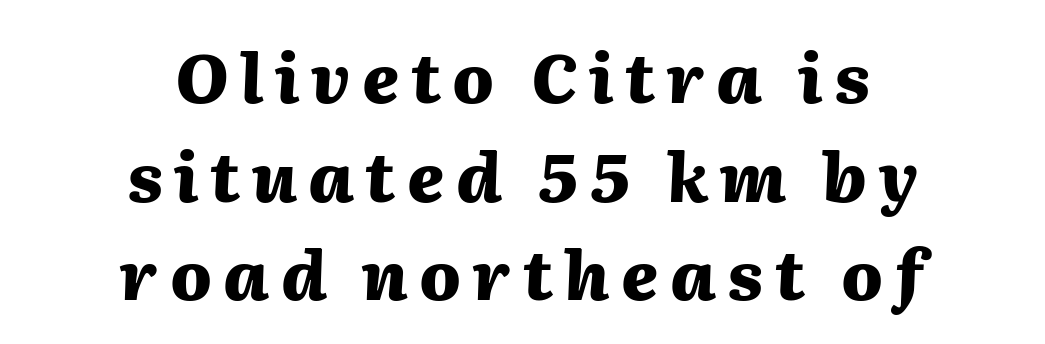
Underlining? Definitely not there. Vertically, the passage feels balanced, rows spaced as you'd expect. The glyphs have the mass of a bold cut. Every character sits at an angle, as italics do.
